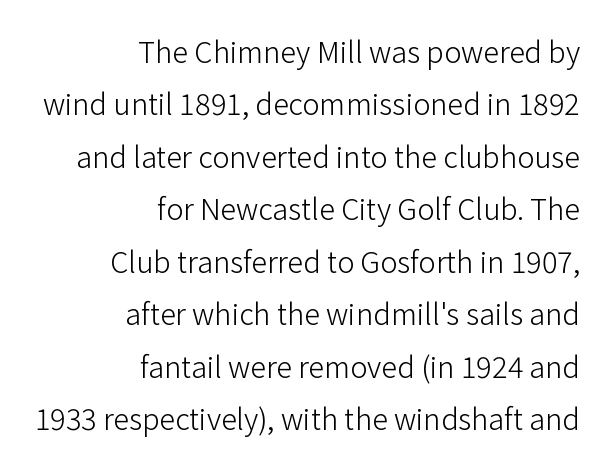
{"serif": "no", "italic": "no", "bold": "no", "weight": "light", "width": "normal", "stroke_contrast": "low", "x_height": "medium", "monospaced": "no", "underline": "no", "align": "right", "line_spacing_ratio": 1.81, "letter_spacing": "normal", "letter_spacing_em": 0.0, "glyph_px": 29}
